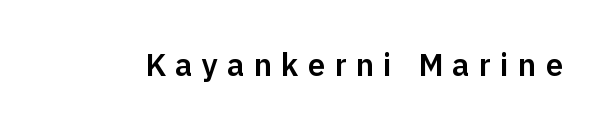
The image shows 31 px sans-serif type, upright; set unusually wide letter spacing (+0.3 em), not underlined; low stroke contrast and a medium x-height.
